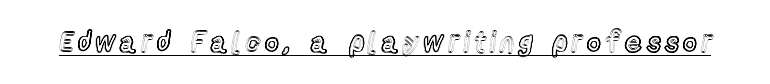
Q: Is the text italic (slanted)? A: Yes.
Q: Is the text underlined? A: Yes.
Q: Width (condensed, normal, or wide)? A: Condensed.
Q: x-height? A: Medium.
Q: Monospaced? A: No.
